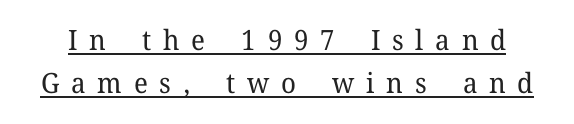
{"serif": "yes", "italic": "no", "bold": "no", "weight": "regular", "width": "normal", "stroke_contrast": "low", "x_height": "medium", "monospaced": "no", "underline": "yes", "line_spacing": "normal", "line_spacing_ratio": 1.53, "letter_spacing": "wide", "letter_spacing_em": 0.42, "glyph_px": 28}
